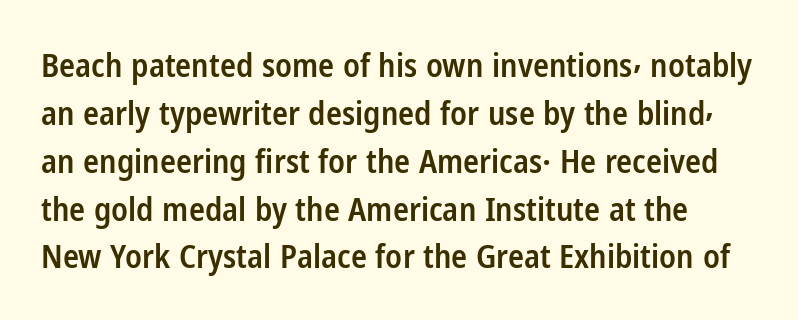
{"serif": "no", "italic": "no", "bold": "semi", "weight": "semibold", "width": "condensed", "stroke_contrast": "low", "x_height": "medium", "monospaced": "no", "underline": "no", "line_spacing": "normal", "line_spacing_ratio": 1.45, "letter_spacing": "normal", "letter_spacing_em": 0.0, "glyph_px": 33}
